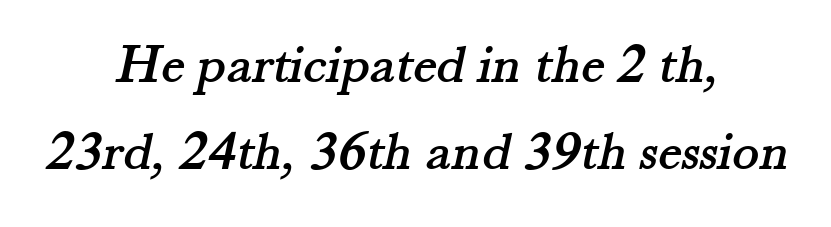
The image shows 56 px serif type; set centered, normal line spacing (1.56x), normal letter spacing, not underlined; medium stroke contrast and a small x-height.
